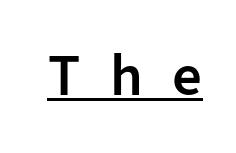
{"serif": "no", "italic": "no", "bold": "semi", "weight": "semibold", "width": "normal", "stroke_contrast": "low", "x_height": "medium", "monospaced": "no", "underline": "yes", "letter_spacing": "wide", "letter_spacing_em": 0.5, "glyph_px": 59}
